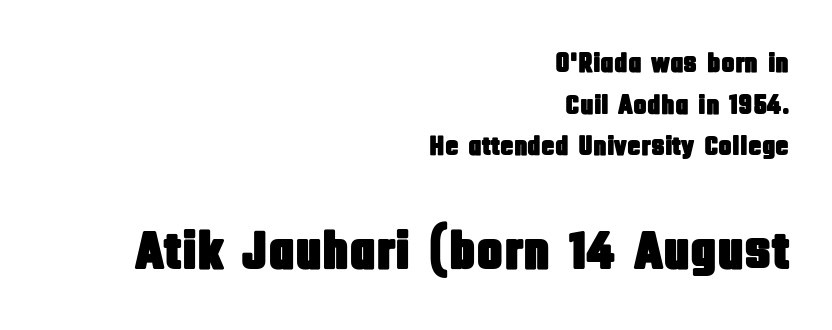
The image shows 55 px condensed sans-serif type, upright; set right-aligned, normal line spacing (1.49x), normal letter spacing, not underlined; the second (bottom) block is 1.96x larger; low stroke contrast and a large x-height.
